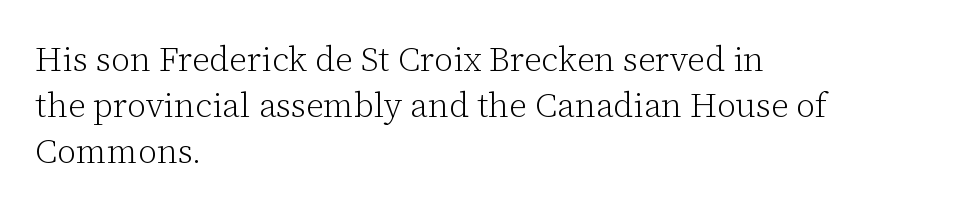
A light-to-regular cut is what we see here. This rendering uses left alignment, leaving the right contour irregular. Note the varied advance widths — an 'i' is clearly narrower than an 'm'. Small tapered or slab feet sit at the stroke ends, so this counts as serif.
